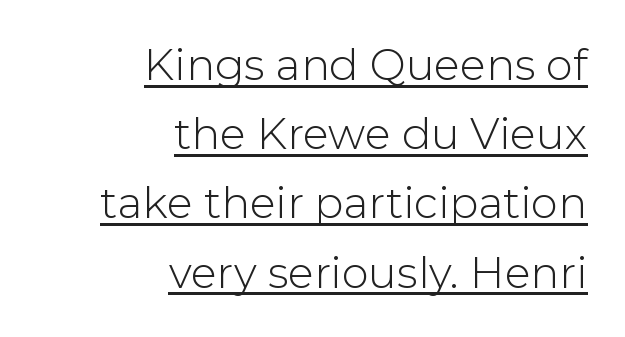
Q: Is the text bold? A: No.
Q: Is the text italic (slanted)? A: No, it is upright.
Q: Is the typeface a serif or a sans-serif typeface? A: Sans-serif.
Q: Is the text underlined? A: Yes.
Q: How is the paragraph aligned? A: Right-aligned.
Q: Is the spacing between letters normal or unusually wide? A: Normal.
Q: Is the spacing between lines tight, normal or loose? A: Normal.
Q: Width (condensed, normal, or wide)? A: Normal.
Q: Stroke contrast? A: Low.
Q: x-height? A: Medium.
Q: Monospaced? A: No.
